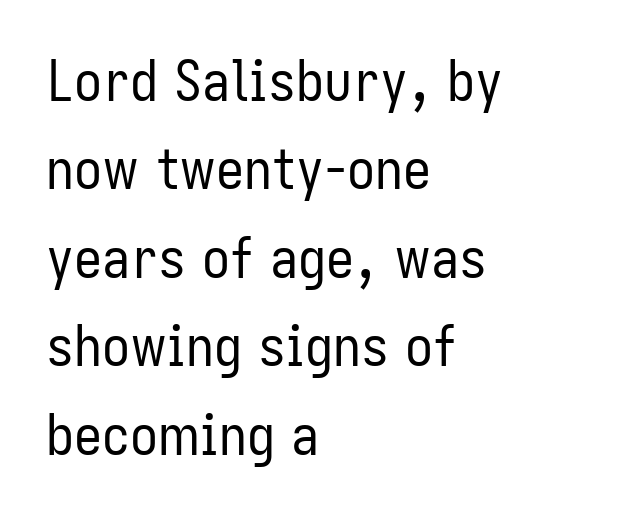
The type is set solid horizontally, with unmodified tracking. Only glyphs here, with clear space below each row. The leading is moderate, giving the passage an even texture. Posture: straight, roman, zero tilt. Here the designer chose a conventional face with non-uniform glyph widths.
